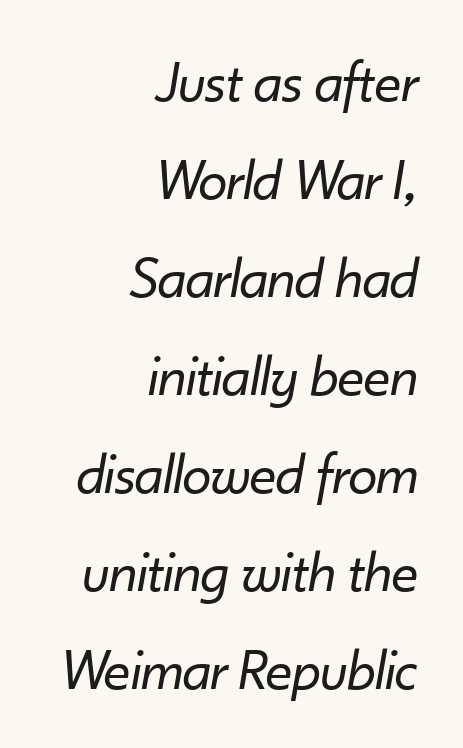
The image shows 59 px regular-weight type, italic (leaning right); set right-aligned, normal line spacing (1.66x), normal letter spacing, not underlined; low stroke contrast and a small x-height.
